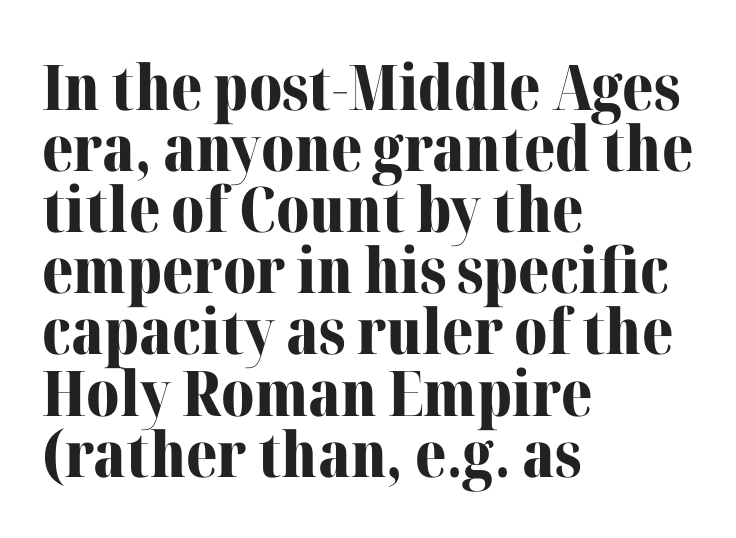
{"serif": "yes", "italic": "no", "bold": "yes", "weight": "bold", "width": "normal", "stroke_contrast": "medium", "x_height": "medium", "monospaced": "no", "underline": "no", "align": "left", "line_spacing": "tight", "line_spacing_ratio": 0.97, "letter_spacing": "normal", "letter_spacing_em": 0.0, "glyph_px": 63}
